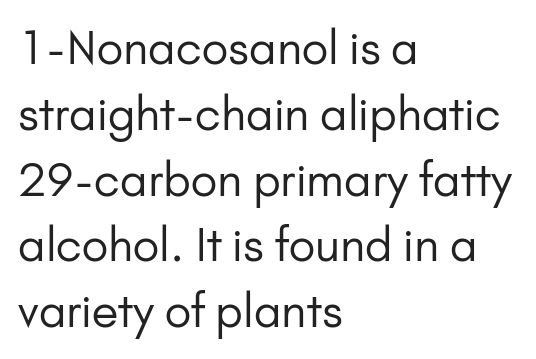
Q: Is the text bold? A: No.
Q: Is the text italic (slanted)? A: No, it is upright.
Q: Is the typeface a serif or a sans-serif typeface? A: Sans-serif.
Q: Is the text underlined? A: No.
Q: How is the paragraph aligned? A: Left-aligned.
Q: Is the spacing between letters normal or unusually wide? A: Normal.
Q: Is the spacing between lines tight, normal or loose? A: Normal.
Q: Width (condensed, normal, or wide)? A: Normal.
Q: Stroke contrast? A: Low.
Q: x-height? A: Small.
Q: Monospaced? A: No.
